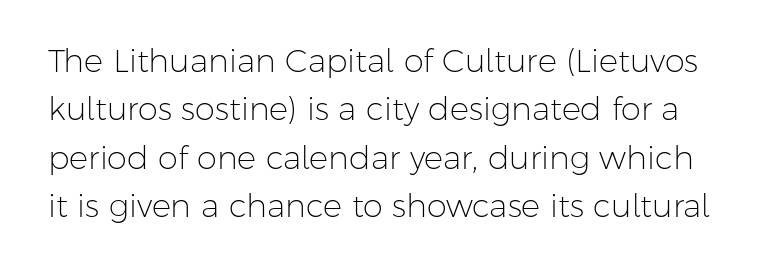
A bare baseline throughout the passage. The lettering holds an erect, upright posture throughout. Tracking here is standard; glyphs follow each other at the usual distance. The rendering uses a moderate line-height, typical for paragraphs.
